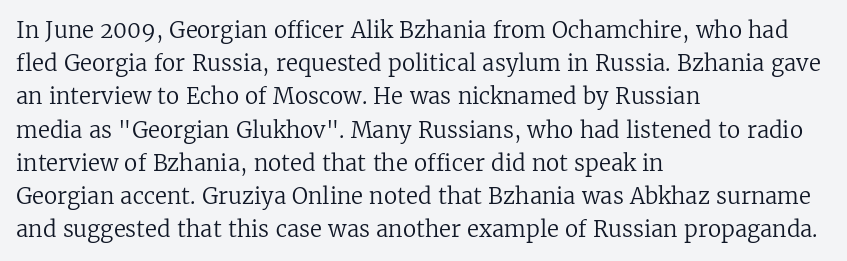
Q: Is the text bold? A: No.
Q: Is the text italic (slanted)? A: No, it is upright.
Q: Is the text underlined? A: No.
Q: How is the paragraph aligned? A: Left-aligned.
Q: Is the spacing between letters normal or unusually wide? A: Normal.
Q: Is the spacing between lines tight, normal or loose? A: Normal.
